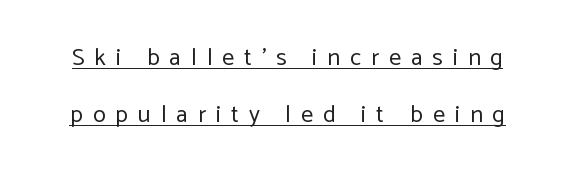
Q: Is the text bold? A: No.
Q: Is the text italic (slanted)? A: No, it is upright.
Q: Is the text underlined? A: Yes.
Q: Is the spacing between letters normal or unusually wide? A: Unusually wide.
Q: Is the spacing between lines tight, normal or loose? A: Loose.
